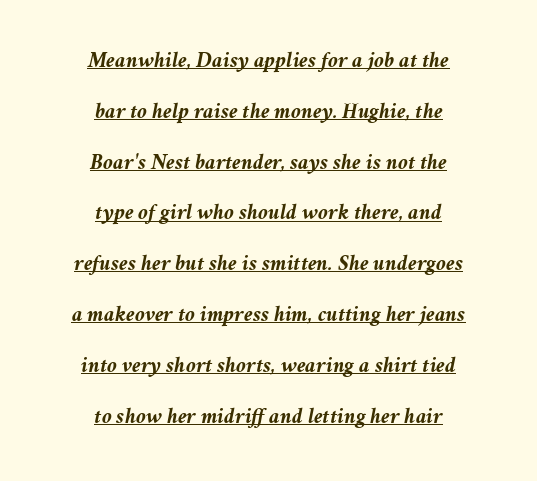
{"italic": "yes", "lean": "right", "slant_degrees": 11, "bold": "yes", "underline": "yes", "align": "center", "line_spacing": "loose", "line_spacing_ratio": 2.31, "letter_spacing": "normal", "letter_spacing_em": 0.0, "glyph_px": 22}
